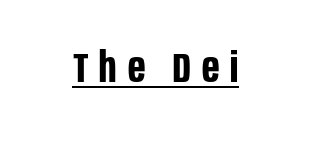
The tracking reads as deliberately expanded to a designer's eye. Summary of weight: heavy, a full bold. This is underlined copy, the kind a proofreader might mark for attention. The letters carry no serifs — their stems end cleanly without finishing strokes.
